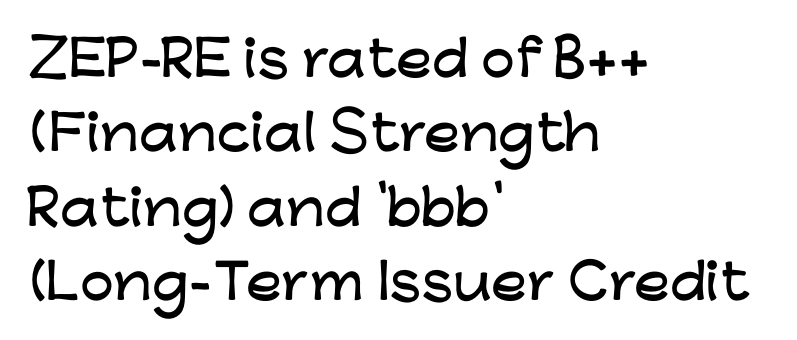
Tracking value appears to be zero — textbook default spacing. Leading matches the norm, producing a regular column. The type sits square on the baseline with zero lean. Layout note: lines flush left. The area under the type is left untouched.
